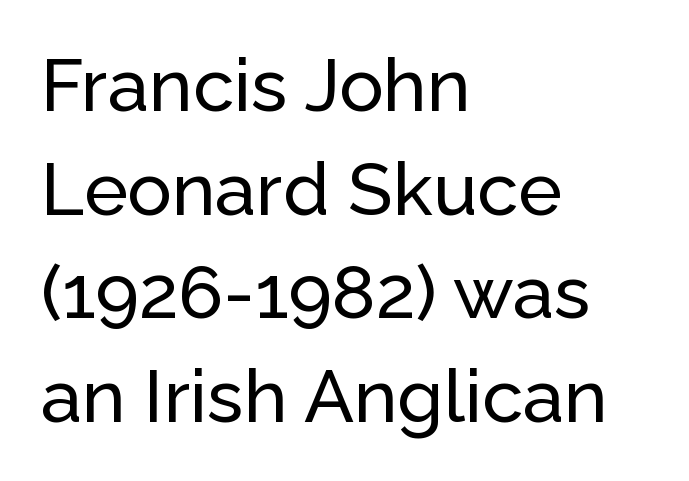
Q: Is the text italic (slanted)? A: No, it is upright.
Q: Is the typeface a serif or a sans-serif typeface? A: Sans-serif.
Q: Is the text underlined? A: No.
Q: How is the paragraph aligned? A: Left-aligned.
Q: Is the spacing between letters normal or unusually wide? A: Normal.
Q: Is the spacing between lines tight, normal or loose? A: Normal.
Q: Width (condensed, normal, or wide)? A: Normal.
Q: Stroke contrast? A: Low.
Q: x-height? A: Medium.
Q: Monospaced? A: No.
